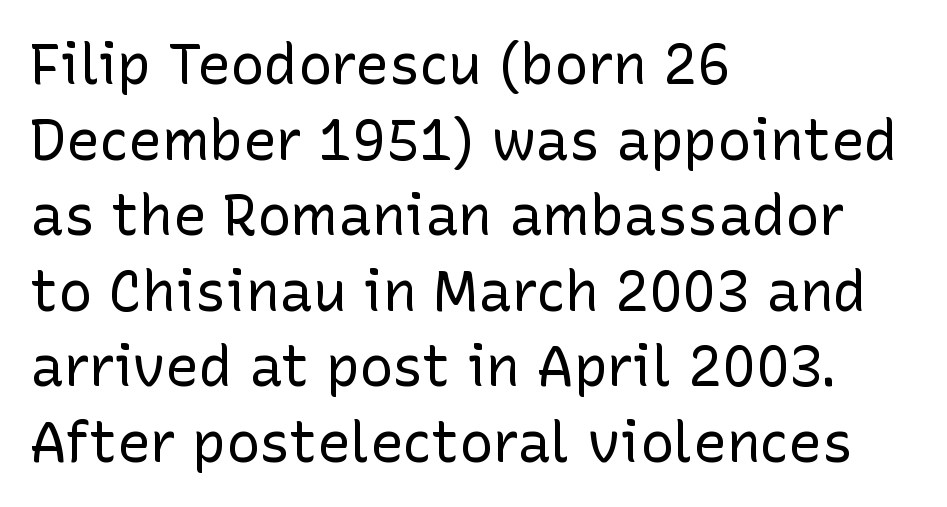
{"serif": "no", "italic": "no", "bold": "no", "weight": "regular", "width": "normal", "stroke_contrast": "low", "x_height": "medium", "monospaced": "no", "underline": "no", "align": "left", "line_spacing": "normal", "line_spacing_ratio": 1.35, "letter_spacing": "normal", "letter_spacing_em": 0.0, "glyph_px": 56}
